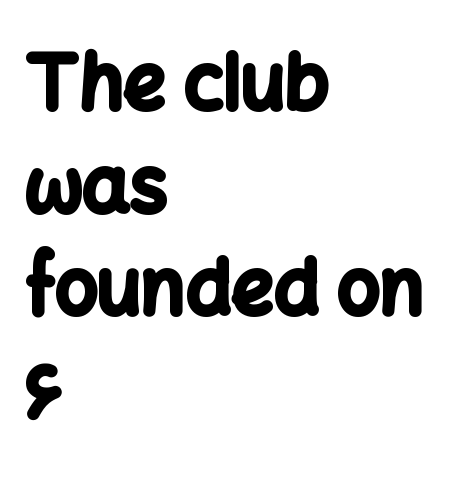
{"serif": "no", "italic": "no", "bold": "yes", "weight": "bold", "width": "normal", "stroke_contrast": "low", "x_height": "medium", "monospaced": "no", "underline": "no", "align": "left", "line_spacing": "normal", "line_spacing_ratio": 1.37, "letter_spacing": "normal", "letter_spacing_em": 0.0, "glyph_px": 75}
